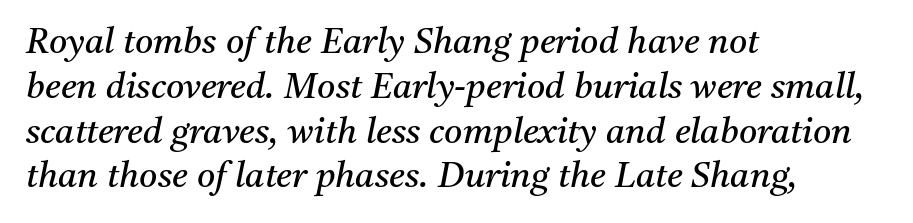
The image shows 35 px regular-weight serif type, italic (leaning right); set left-aligned, normal line spacing (1.28x), normal letter spacing, not underlined; medium stroke contrast and a medium x-height.
